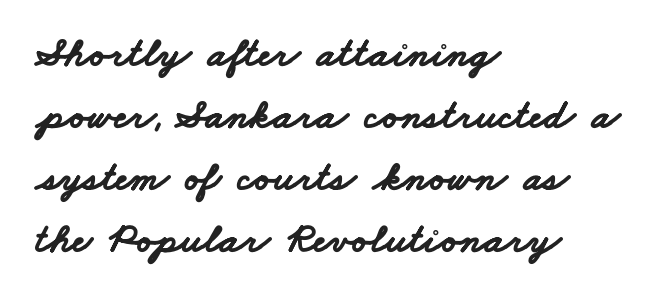
Here the glyphs are tracked normally, forming tight word shapes. A bare baseline throughout the passage. How would I describe the line gaps? Plain and ordinary. Heavy-handed strokes throughout: this text is bold.
